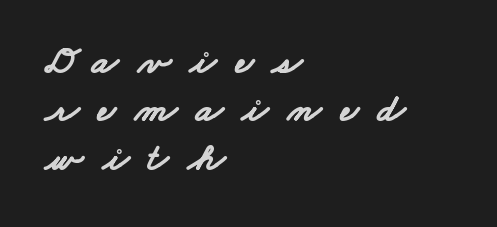
Inter-character spacing is expanded well beyond the font's built-in metrics. Heavy, bold letterforms. Proportional: the letters do not fall into vertical columns. I'd call this a sans setting — the letters go barefoot. The area under the type is left untouched.
